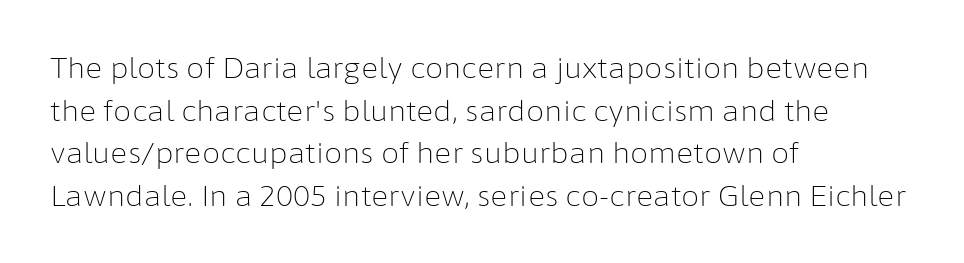
{"serif": "no", "italic": "no", "bold": "no", "weight": "light", "width": "normal", "stroke_contrast": "low", "x_height": "medium", "monospaced": "no", "underline": "no", "align": "left", "line_spacing": "normal", "line_spacing_ratio": 1.47, "letter_spacing": "normal", "letter_spacing_em": 0.0, "glyph_px": 29}
